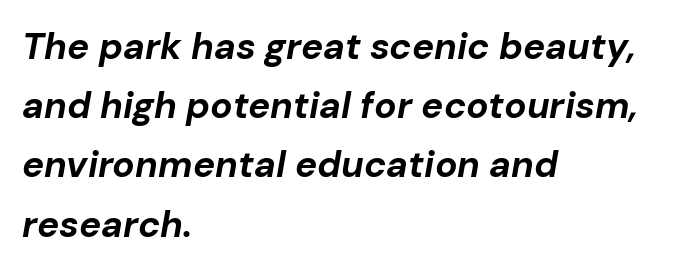
The baseline area is clear. Proportional: the letters do not fall into vertical columns. Honestly, the letter spacing is just normal — you wouldn't notice it. Slant detected: the letters are inclined.
